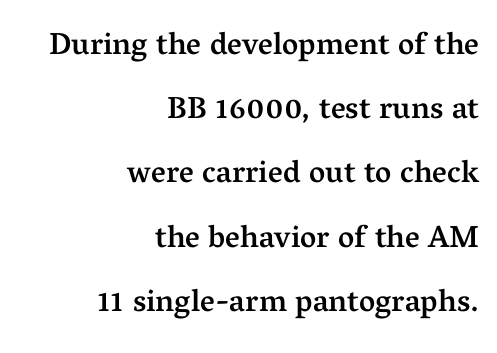
Q: Is the text bold? A: Semi-bold.
Q: Is the text italic (slanted)? A: No, it is upright.
Q: Is the typeface a serif or a sans-serif typeface? A: Serif.
Q: Is the text underlined? A: No.
Q: How is the paragraph aligned? A: Right-aligned.
Q: Is the spacing between letters normal or unusually wide? A: Normal.
Q: Is the spacing between lines tight, normal or loose? A: Loose.
Q: Width (condensed, normal, or wide)? A: Normal.
Q: Stroke contrast? A: Medium.
Q: x-height? A: Medium.
Q: Monospaced? A: No.
